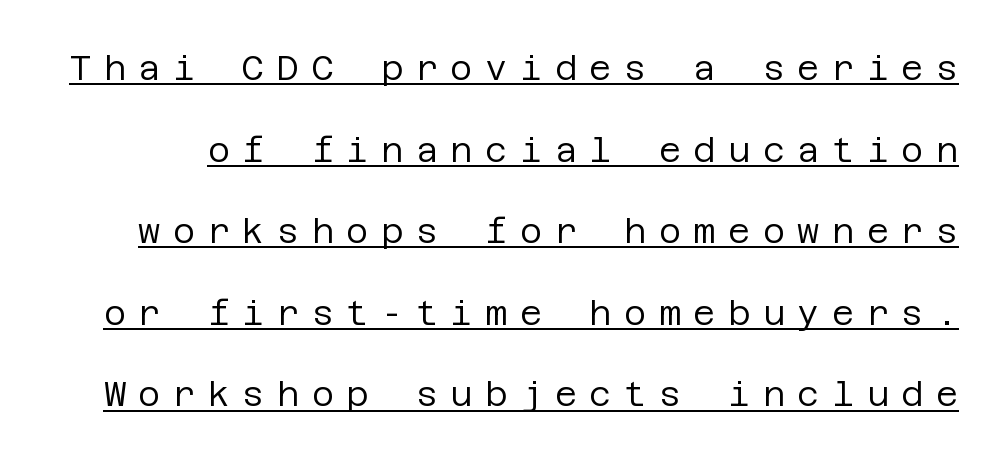
Q: Is the text bold? A: No.
Q: Is the text italic (slanted)? A: No, it is upright.
Q: Is the typeface a serif or a sans-serif typeface? A: Sans-serif.
Q: Is the text underlined? A: Yes.
Q: Is the spacing between letters normal or unusually wide? A: Unusually wide.
Q: Is the spacing between lines tight, normal or loose? A: Loose.
Q: Width (condensed, normal, or wide)? A: Normal.
Q: Stroke contrast? A: Low.
Q: x-height? A: Large.
